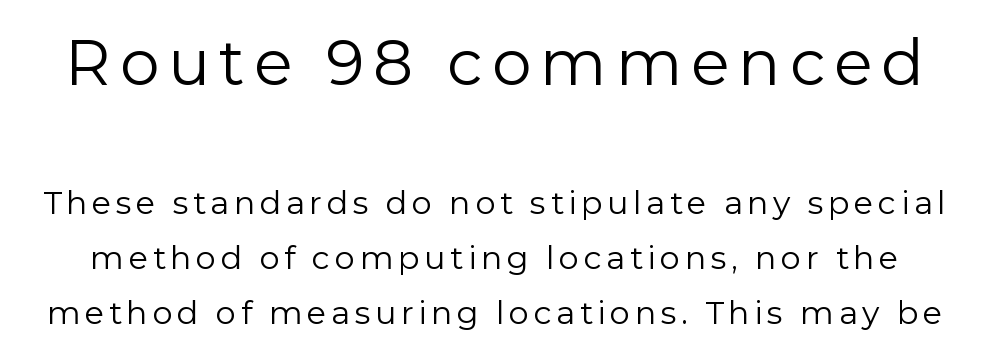
The letters advance in unequal steps, a hallmark of proportional type. Note: larger setting up top, smaller setting below. A quiet, ordinary-to-light weight characterises the typeface. The letters stand upright; this is a roman face. The characters display no serif detailing; their extremities are plain. Lines of text with bare space underneath.
